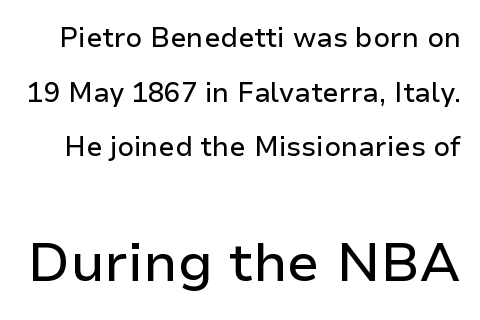
The axis of the letterforms is exactly vertical. These lines are rendered in a variable-pitch font. The designer went with a sans here, leaving each stem footless. This sample uses plain, unmodified letter spacing. Two sizes are in play, and the larger belongs to the second block.
